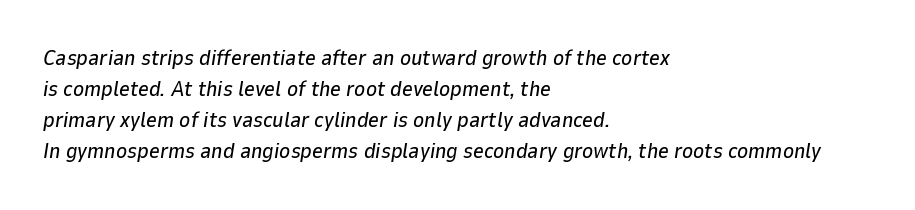
The image shows 21 px text type, italic (leaning right); set left-aligned, normal line spacing (1.48x), normal letter spacing, not underlined.
